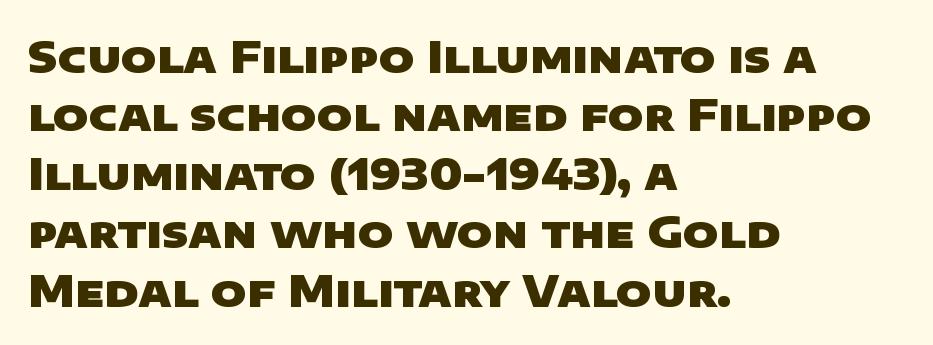
The image shows 43 px heavy, wide sans-serif type; set left-aligned, normal line spacing (1.36x), normal letter spacing, not underlined; low stroke contrast and a large x-height.
